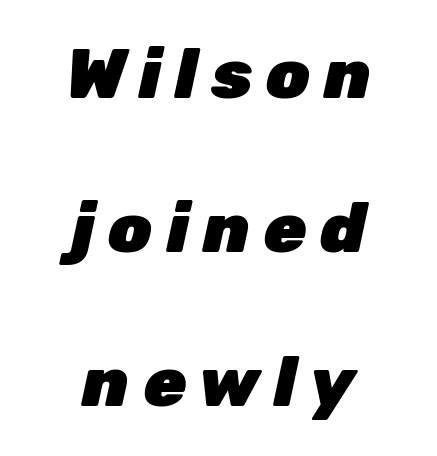
{"italic": "yes", "lean": "right", "slant_degrees": 12, "bold": "yes", "weight": "heavy", "width": "normal", "stroke_contrast": "low", "x_height": "medium", "monospaced": "no", "underline": "no", "align": "center", "line_spacing": "loose", "line_spacing_ratio": 2.2, "glyph_px": 70}
